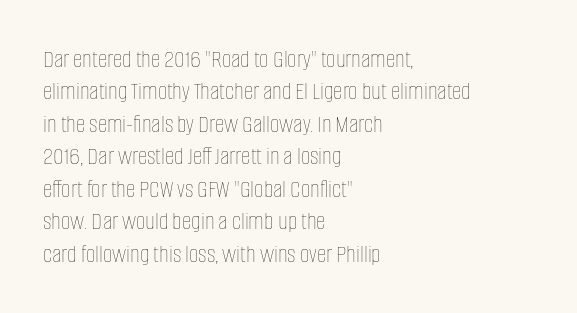
Line spacing here is normal. Nobody touched the tracking dial on this one. Quick note: underline off. Designer's note — italics off, roman on. The lines are quadded left.
